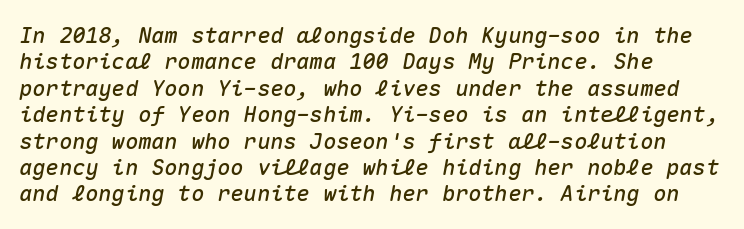
Q: Is the text italic (slanted)? A: Yes, it leans right by about 10 degrees.
Q: Is the text underlined? A: No.
Q: Is the spacing between letters normal or unusually wide? A: Normal.
